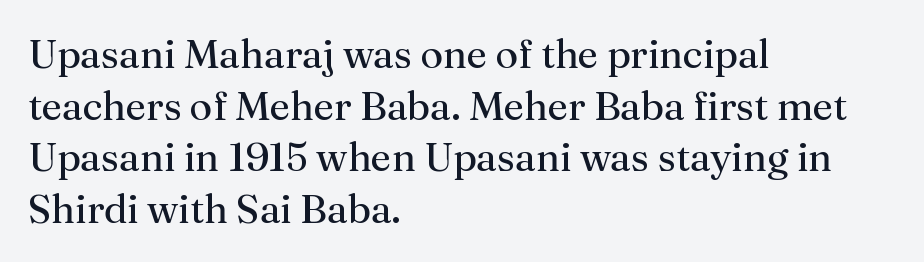
Q: Is the text bold? A: No.
Q: Is the text italic (slanted)? A: No, it is upright.
Q: Is the typeface a serif or a sans-serif typeface? A: Serif.
Q: Is the text underlined? A: No.
Q: How is the paragraph aligned? A: Left-aligned.
Q: Is the spacing between letters normal or unusually wide? A: Normal.
Q: Is the spacing between lines tight, normal or loose? A: Normal.
Q: Width (condensed, normal, or wide)? A: Normal.
Q: Stroke contrast? A: Medium.
Q: x-height? A: Medium.
Q: Monospaced? A: No.
